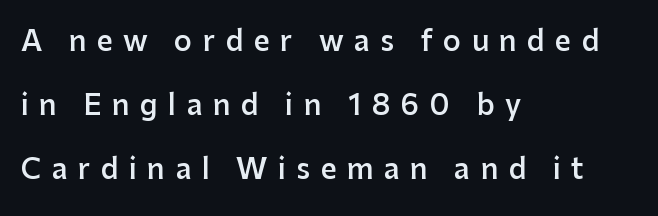
The image shows 28 px semibold sans-serif type, upright; set left-aligned, loose line spacing (2.29x), unusually wide letter spacing (+0.37 em), not underlined; low stroke contrast and a medium x-height.
